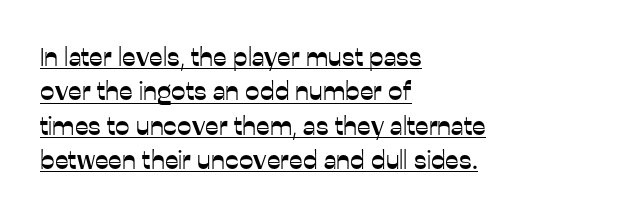
{"italic": "no", "underline": "yes", "align": "left", "line_spacing": "normal", "line_spacing_ratio": 1.32, "letter_spacing": "normal", "letter_spacing_em": 0.0, "glyph_px": 26}
